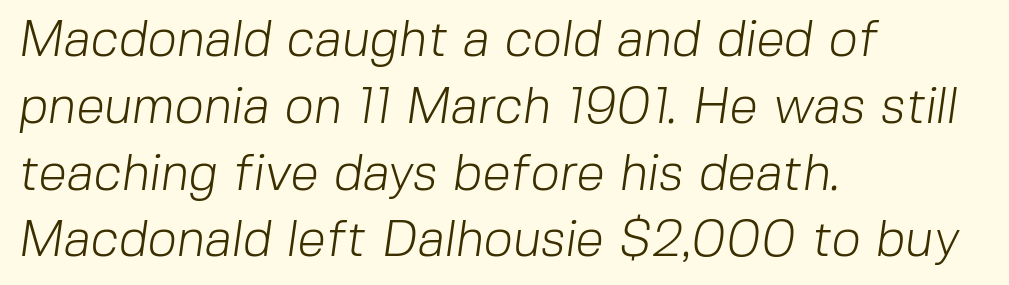
{"serif": "no", "bold": "no", "weight": "light", "width": "normal", "stroke_contrast": "low", "x_height": "medium", "monospaced": "no", "underline": "no", "align": "left", "line_spacing": "normal", "line_spacing_ratio": 1.31, "letter_spacing": "normal", "letter_spacing_em": 0.0, "glyph_px": 51}
